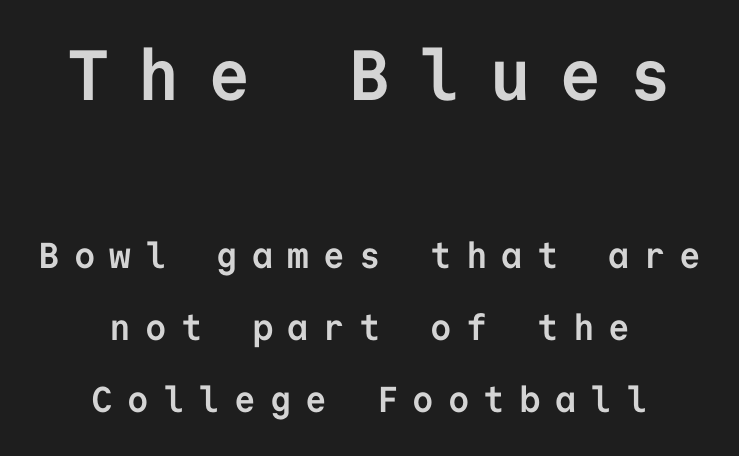
{"serif": "no", "italic": "no", "bold": "yes", "weight": "semibold", "width": "normal", "stroke_contrast": "low", "x_height": "medium", "monospaced": "yes", "underline": "no", "align": "center", "line_spacing": "loose", "line_spacing_ratio": 2.0, "letter_spacing": "wide", "letter_spacing_em": 0.39, "larger_block": "first", "size_ratio": 1.97, "glyph_px": 71}
